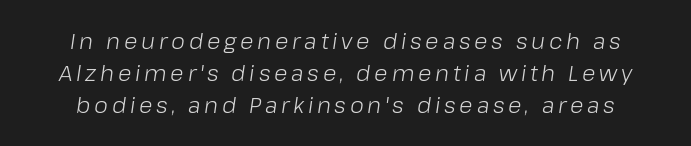
The image shows 22 px text type, italic (leaning right); set normal line spacing (1.46x), not underlined.
